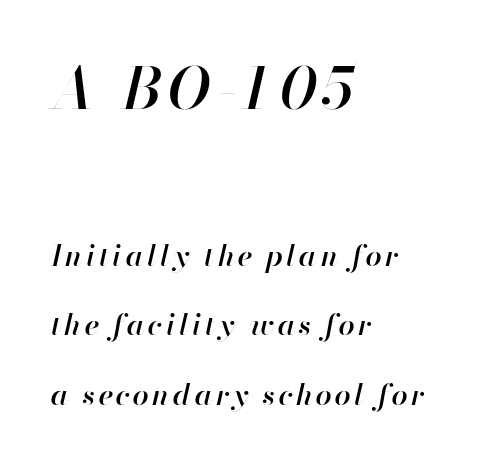
Q: Is the text bold? A: Semi-bold.
Q: Is the text italic (slanted)? A: Yes, it leans right by about 13 degrees.
Q: Is the text underlined? A: No.
Q: How is the paragraph aligned? A: Left-aligned.
Q: Is the spacing between lines tight, normal or loose? A: Loose.
Q: Which block of text is set in a larger size, the first (top) or the second (bottom)? A: The first (top) one.
Q: Width (condensed, normal, or wide)? A: Normal.
Q: Stroke contrast? A: High.
Q: x-height? A: Small.
Q: Monospaced? A: No.
